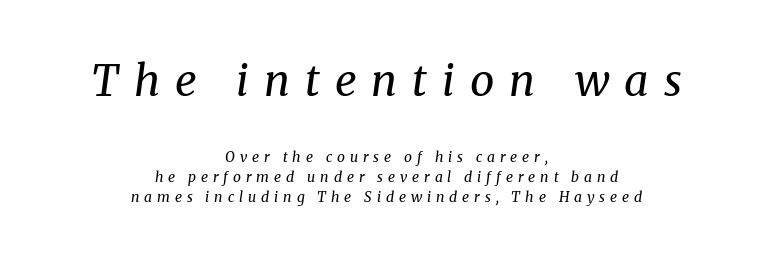
{"serif": "yes", "italic": "yes", "lean": "right", "slant_degrees": 8, "bold": "no", "weight": "regular", "width": "normal", "stroke_contrast": "medium", "x_height": "medium", "monospaced": "no", "underline": "no", "align": "center", "line_spacing": "normal", "line_spacing_ratio": 1.42, "letter_spacing": "wide", "letter_spacing_em": 0.35, "larger_block": "first", "size_ratio": 3.07, "glyph_px": 43}
